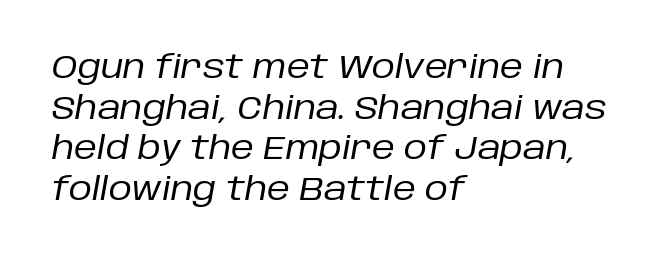
{"italic": "yes", "lean": "right", "slant_degrees": 10, "bold": "no", "weight": "regular", "width": "normal", "stroke_contrast": "low", "x_height": "large", "monospaced": "no", "underline": "no", "align": "left", "line_spacing": "normal", "line_spacing_ratio": 1.27, "letter_spacing": "normal", "letter_spacing_em": 0.0, "glyph_px": 32}
